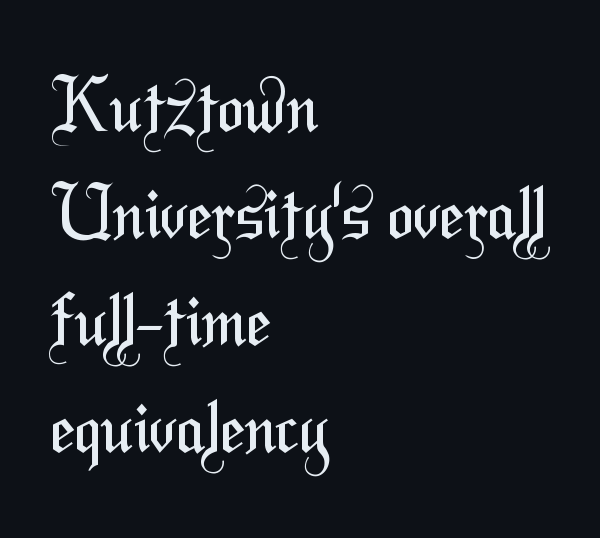
Q: Is the text bold? A: No.
Q: Is the typeface a serif or a sans-serif typeface? A: Sans-serif.
Q: Is the text underlined? A: No.
Q: How is the paragraph aligned? A: Left-aligned.
Q: Is the spacing between letters normal or unusually wide? A: Normal.
Q: Is the spacing between lines tight, normal or loose? A: Normal.
Q: Width (condensed, normal, or wide)? A: Condensed.
Q: Stroke contrast? A: Medium.
Q: x-height? A: Medium.
Q: Monospaced? A: No.
